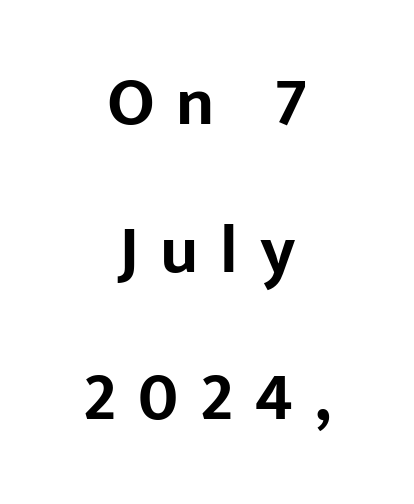
Q: Is the text bold? A: Yes.
Q: Is the text italic (slanted)? A: No, it is upright.
Q: Is the typeface a serif or a sans-serif typeface? A: Sans-serif.
Q: Is the text underlined? A: No.
Q: How is the paragraph aligned? A: Centered.
Q: Is the spacing between letters normal or unusually wide? A: Unusually wide.
Q: Is the spacing between lines tight, normal or loose? A: Loose.
Q: Width (condensed, normal, or wide)? A: Normal.
Q: Stroke contrast? A: Low.
Q: x-height? A: Medium.
Q: Monospaced? A: No.
